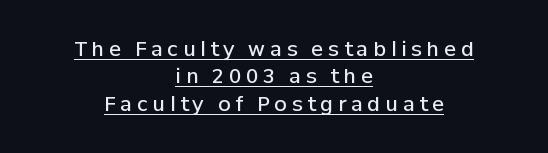
The image shows 20 px text type, upright; set centered, normal line spacing (1.37x), unusually wide letter spacing (+0.24 em), underlined.
